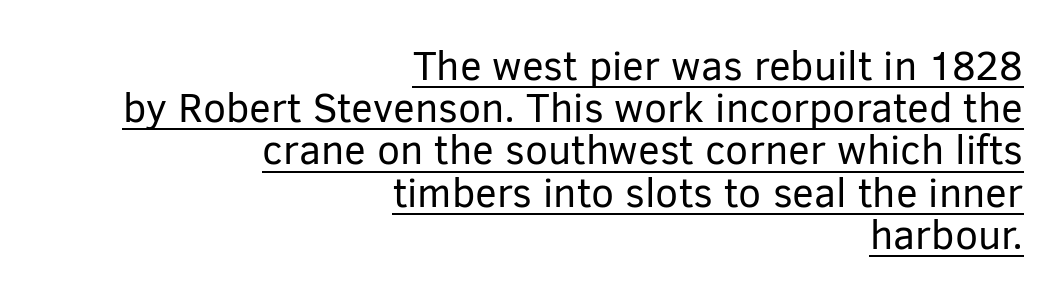
The image shows 41 px regular-weight sans-serif type, upright; set right-aligned, tight line spacing (1.03x), normal letter spacing, underlined; low stroke contrast and a medium x-height.
